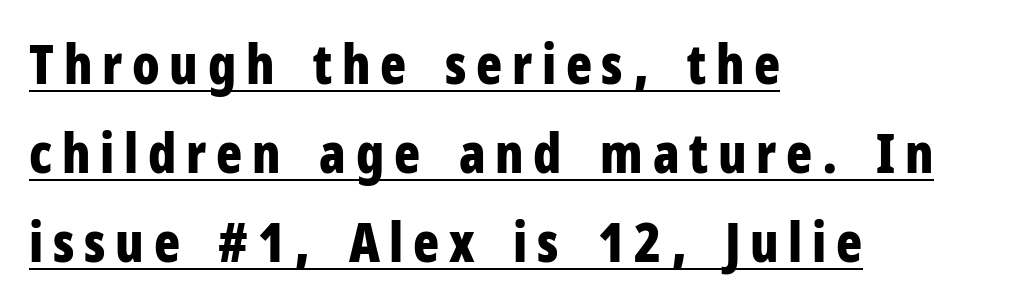
Q: Is the text bold? A: Yes.
Q: Is the text italic (slanted)? A: No, it is upright.
Q: Is the typeface a serif or a sans-serif typeface? A: Sans-serif.
Q: Is the text underlined? A: Yes.
Q: How is the paragraph aligned? A: Left-aligned.
Q: Is the spacing between lines tight, normal or loose? A: Normal.
Q: Width (condensed, normal, or wide)? A: Condensed.
Q: Stroke contrast? A: Low.
Q: x-height? A: Medium.
Q: Monospaced? A: No.
